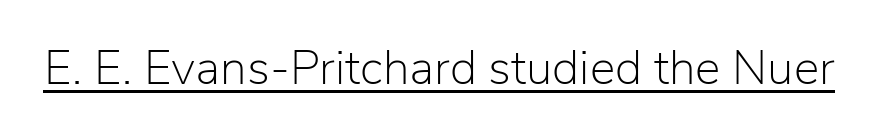
{"serif": "no", "italic": "no", "bold": "no", "weight": "light", "width": "normal", "stroke_contrast": "low", "x_height": "medium", "monospaced": "no", "underline": "yes", "letter_spacing": "normal", "letter_spacing_em": 0.0, "glyph_px": 48}
